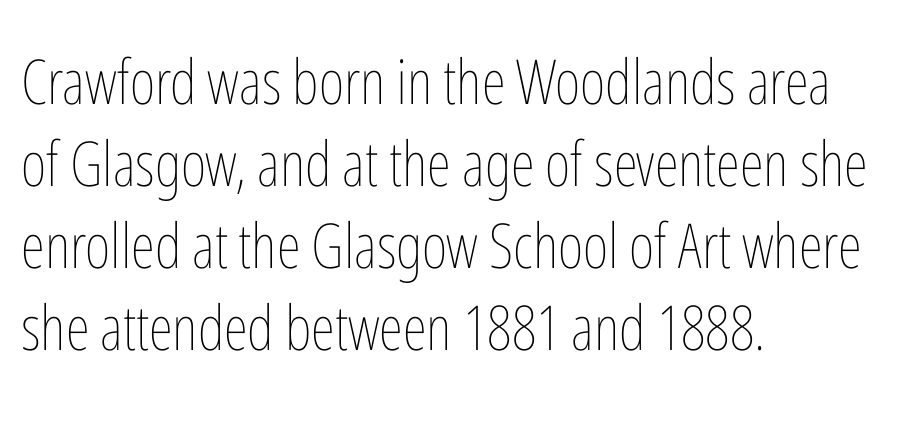
The line-height multiplier appears to be the usual default. The glyphs are unaccompanied by any horizontal stroke below them. Observe the ordinary spacing: letters are neighbours, not strangers. Is the type heavy? It reads as light-to-regular instead. Note the varied advance widths — an 'i' is clearly narrower than an 'm'. In terms of posture, this sample is upright.
